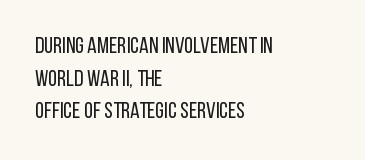
The image shows 23 px text type, upright; set left-aligned, normal line spacing (1.42x), normal letter spacing, not underlined.
